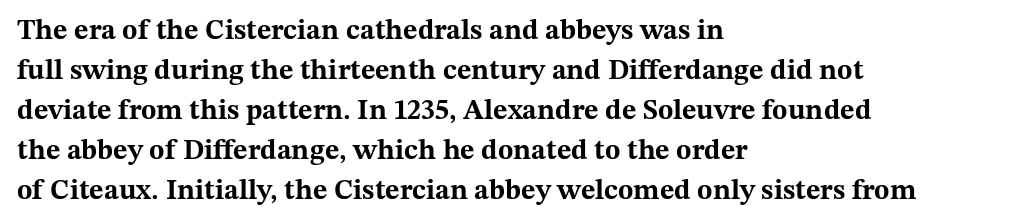
Q: Is the text bold? A: Yes.
Q: Is the text italic (slanted)? A: No, it is upright.
Q: Is the typeface a serif or a sans-serif typeface? A: Serif.
Q: Is the text underlined? A: No.
Q: How is the paragraph aligned? A: Left-aligned.
Q: Is the spacing between letters normal or unusually wide? A: Normal.
Q: Is the spacing between lines tight, normal or loose? A: Normal.
Q: Width (condensed, normal, or wide)? A: Wide.
Q: Stroke contrast? A: Medium.
Q: x-height? A: Medium.
Q: Monospaced? A: No.
